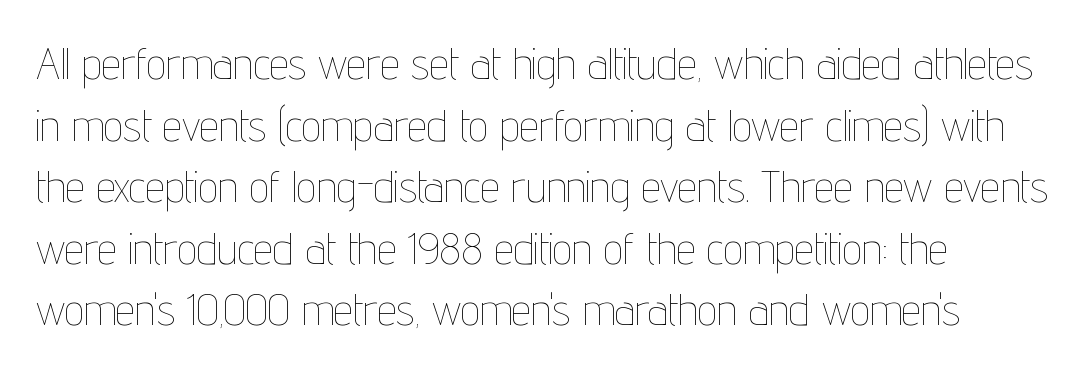
The rows are spaced the way most documents space them. Reading down the block, your eye returns to a fixed left position each line. You can tell it's not italic because the verticals are truly vertical. Looks like regular typesetting: each glyph gets only the width it needs.
